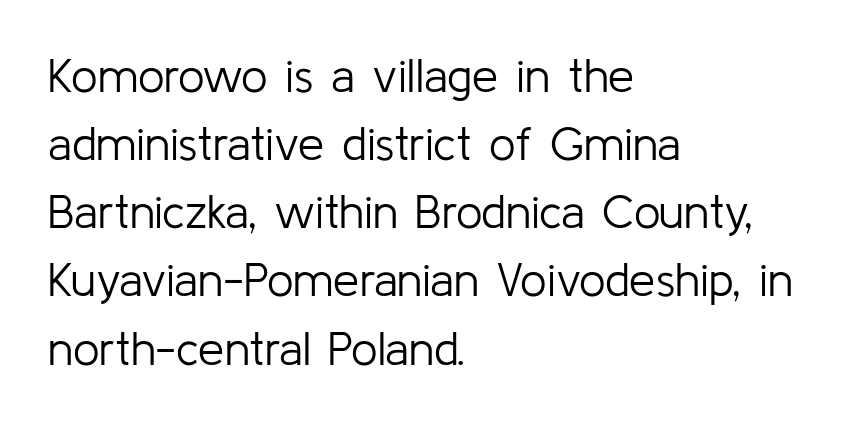
The image shows 47 px light sans-serif type, upright; set left-aligned, normal line spacing (1.45x), normal letter spacing, not underlined; low stroke contrast and a medium x-height.
